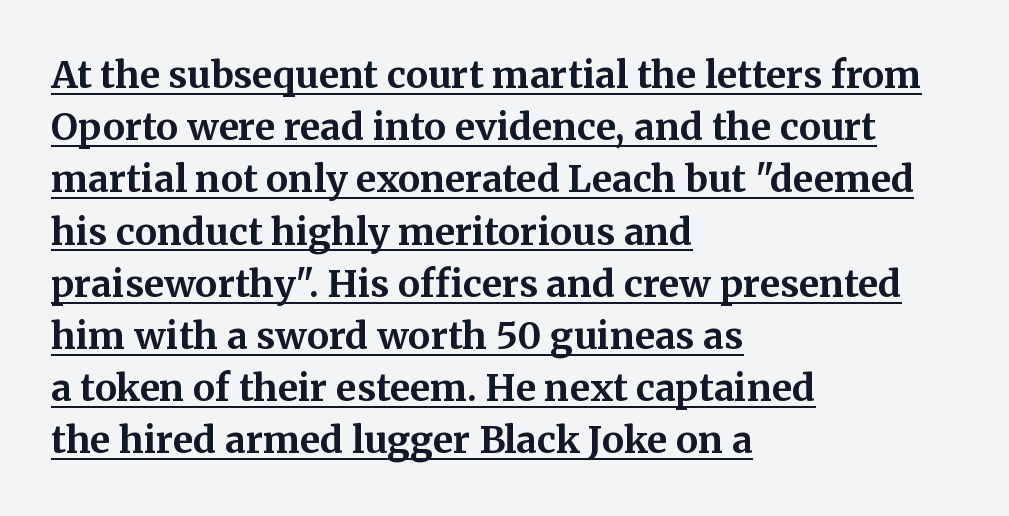
{"serif": "yes", "italic": "no", "bold": "yes", "weight": "bold", "width": "normal", "stroke_contrast": "medium", "x_height": "medium", "monospaced": "no", "underline": "yes", "align": "left", "line_spacing": "normal", "line_spacing_ratio": 1.41, "letter_spacing": "normal", "letter_spacing_em": 0.0, "glyph_px": 37}
